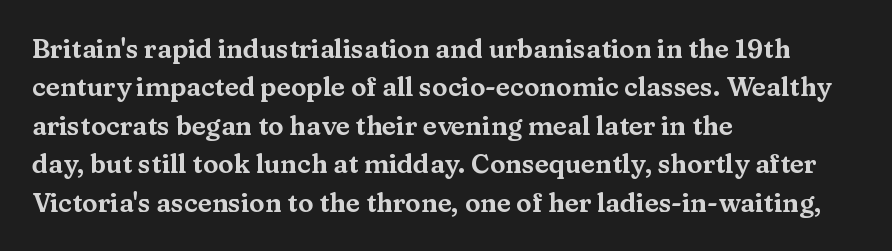
These lines keep a tight, regular rhythm from letter to letter. A student would call this left alignment; a typographer would say flush left, rag right. Descenders are the only things crossing below the line. Evenly set lines give the paragraph a standard silhouette. Ordinary non-slanted type is in use.
